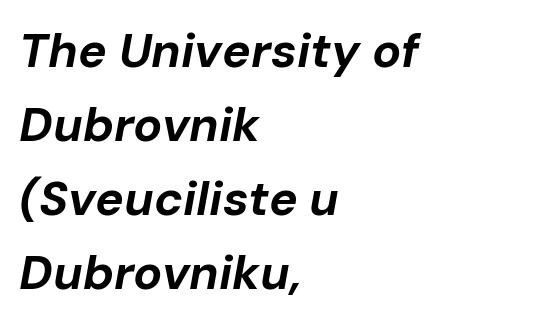
Q: Is the text bold? A: Yes.
Q: Is the text italic (slanted)? A: Yes, it leans right by about 10 degrees.
Q: Is the text underlined? A: No.
Q: How is the paragraph aligned? A: Left-aligned.
Q: Is the spacing between letters normal or unusually wide? A: Normal.
Q: Is the spacing between lines tight, normal or loose? A: Normal.
Q: Width (condensed, normal, or wide)? A: Normal.
Q: Stroke contrast? A: Low.
Q: x-height? A: Medium.
Q: Monospaced? A: No.
